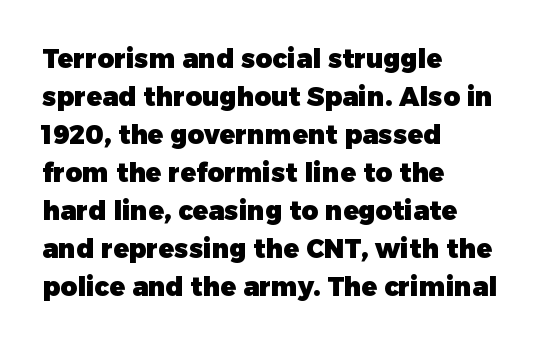
{"italic": "no", "bold": "yes", "underline": "no", "align": "left", "line_spacing": "normal", "line_spacing_ratio": 1.46, "letter_spacing": "normal", "letter_spacing_em": 0.0, "glyph_px": 26}
